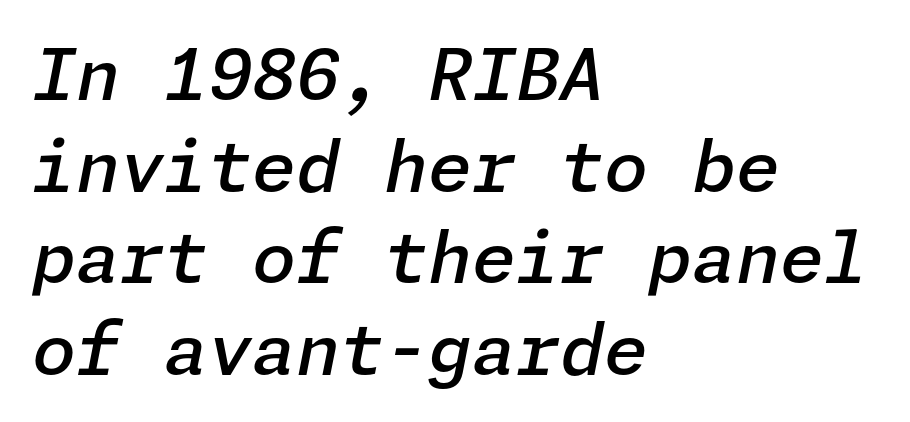
Moderately thickened strokes mark this as semibold type. A normal amount of white space separates one row of letters from the next. There is no visible air inserted between adjacent glyphs. Horizontally, the lines are justified to the leading edge only. Slanted lettering throughout. Rule under the text: the space is simply empty.
